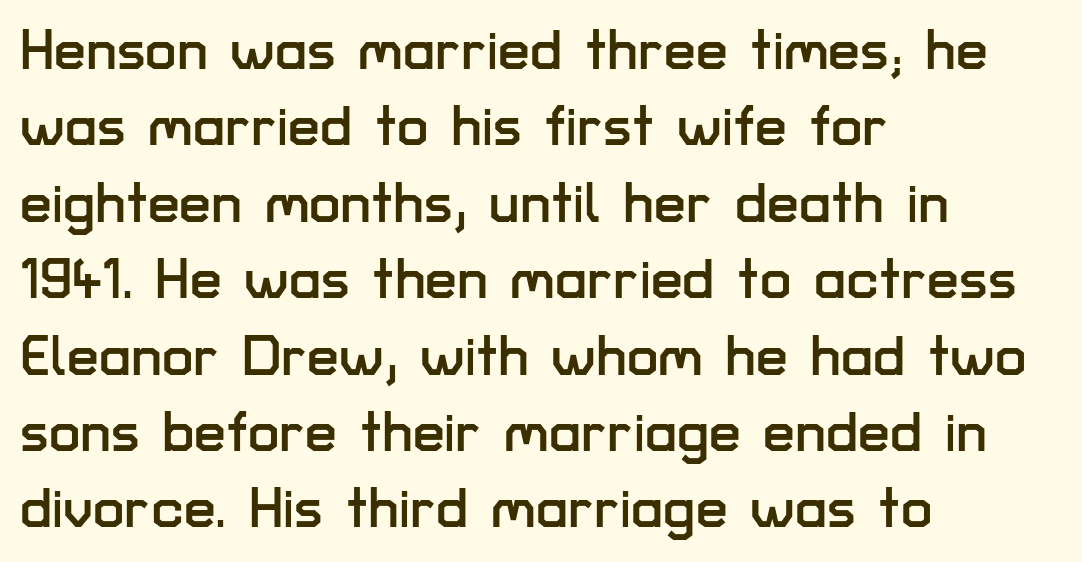
Q: Is the text italic (slanted)? A: No, it is upright.
Q: Is the typeface a serif or a sans-serif typeface? A: Sans-serif.
Q: Is the text underlined? A: No.
Q: How is the paragraph aligned? A: Left-aligned.
Q: Is the spacing between letters normal or unusually wide? A: Normal.
Q: Is the spacing between lines tight, normal or loose? A: Normal.
Q: Width (condensed, normal, or wide)? A: Normal.
Q: Stroke contrast? A: Low.
Q: x-height? A: Medium.
Q: Monospaced? A: No.
